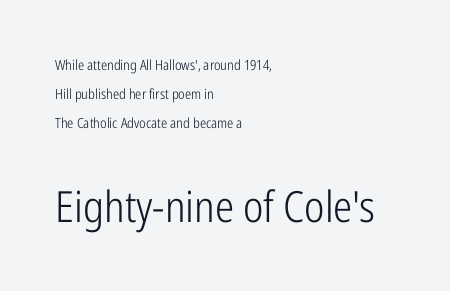
The image shows 43 px light, condensed sans-serif type, upright; set left-aligned, loose line spacing (2.07x), normal letter spacing, not underlined; the second (bottom) block is 3.07x larger; low stroke contrast and a medium x-height.
